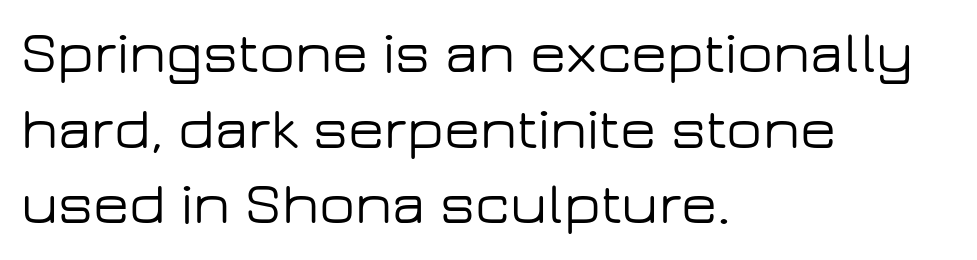
Q: Is the text italic (slanted)? A: No, it is upright.
Q: Is the typeface a serif or a sans-serif typeface? A: Sans-serif.
Q: Is the text underlined? A: No.
Q: How is the paragraph aligned? A: Left-aligned.
Q: Is the spacing between letters normal or unusually wide? A: Normal.
Q: Is the spacing between lines tight, normal or loose? A: Normal.
Q: Width (condensed, normal, or wide)? A: Wide.
Q: Stroke contrast? A: Low.
Q: x-height? A: Medium.
Q: Monospaced? A: No.
